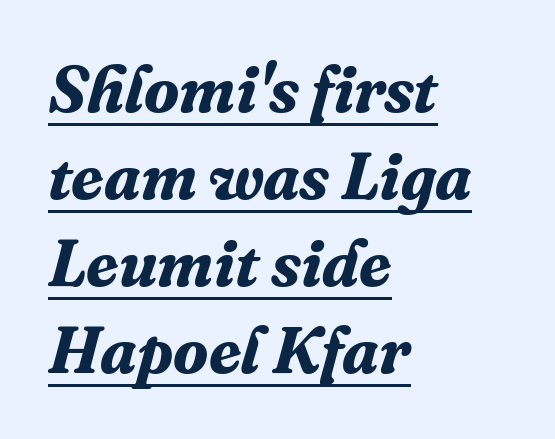
Has an underline been added? It has. The typeface chosen for these lines features serifs. These lines are set flush left with a ragged right edge. The letters sit at their default tracking, neither squeezed nor spread. Every letter is thick-stroked: bold, no question. A typesetter would call this proportional, since set widths differ per character.
